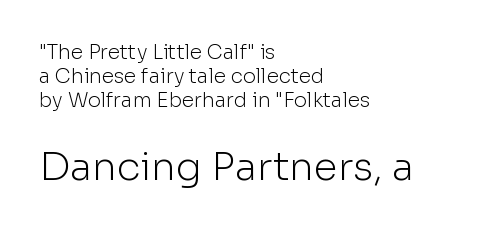
Q: Is the text bold? A: No.
Q: Is the text italic (slanted)? A: No, it is upright.
Q: Is the typeface a serif or a sans-serif typeface? A: Sans-serif.
Q: Is the text underlined? A: No.
Q: How is the paragraph aligned? A: Left-aligned.
Q: Is the spacing between letters normal or unusually wide? A: Normal.
Q: Which block of text is set in a larger size, the first (top) or the second (bottom)? A: The second (bottom) one.
Q: Width (condensed, normal, or wide)? A: Normal.
Q: Stroke contrast? A: Low.
Q: x-height? A: Medium.
Q: Monospaced? A: No.
